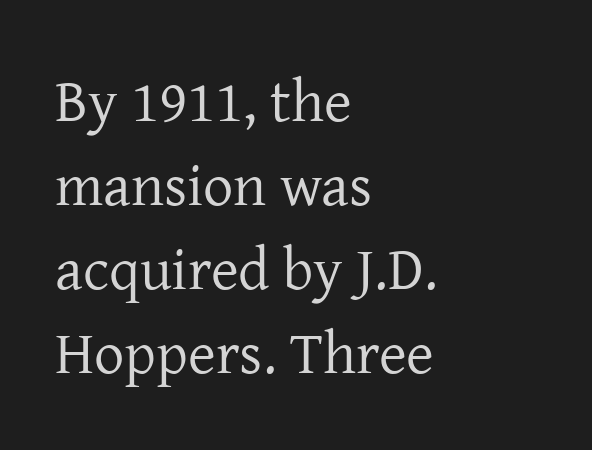
Q: Is the text bold? A: No.
Q: Is the text italic (slanted)? A: No, it is upright.
Q: Is the typeface a serif or a sans-serif typeface? A: Serif.
Q: Is the text underlined? A: No.
Q: How is the paragraph aligned? A: Left-aligned.
Q: Is the spacing between letters normal or unusually wide? A: Normal.
Q: Is the spacing between lines tight, normal or loose? A: Normal.
Q: Width (condensed, normal, or wide)? A: Normal.
Q: Stroke contrast? A: Low.
Q: x-height? A: Medium.
Q: Monospaced? A: No.
